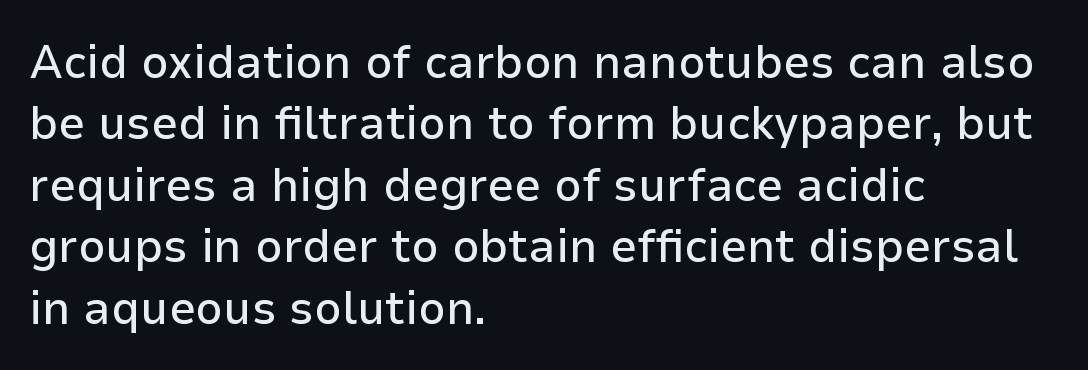
Q: Is the text italic (slanted)? A: No, it is upright.
Q: Is the typeface a serif or a sans-serif typeface? A: Sans-serif.
Q: Is the text underlined? A: No.
Q: How is the paragraph aligned? A: Left-aligned.
Q: Is the spacing between letters normal or unusually wide? A: Normal.
Q: Is the spacing between lines tight, normal or loose? A: Normal.
Q: Width (condensed, normal, or wide)? A: Normal.
Q: Stroke contrast? A: Low.
Q: x-height? A: Medium.
Q: Monospaced? A: No.
